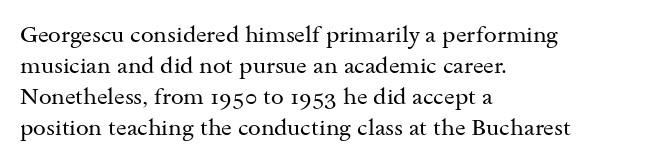
Q: Is the text bold? A: No.
Q: Is the text italic (slanted)? A: No, it is upright.
Q: Is the text underlined? A: No.
Q: How is the paragraph aligned? A: Left-aligned.
Q: Is the spacing between letters normal or unusually wide? A: Normal.
Q: Is the spacing between lines tight, normal or loose? A: Normal.
